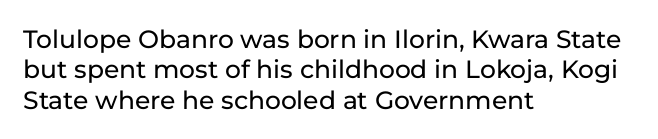
The typography opts for an upright posture over an oblique one. The letterforms sit shoulder to shoulder at normal distance. Compared with a centered layout, this one pins lines to the left instead. Descenders are the only things crossing below the line.
